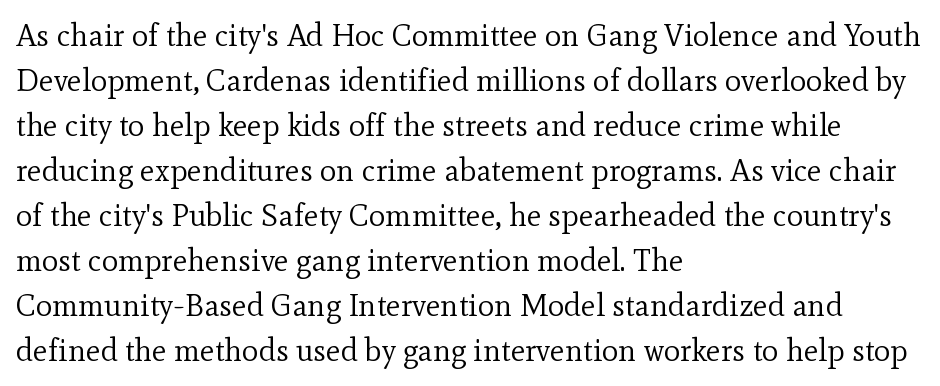
The image shows 31 px regular-weight serif type, upright; set left-aligned, normal line spacing (1.45x), normal letter spacing, not underlined; a small x-height.
